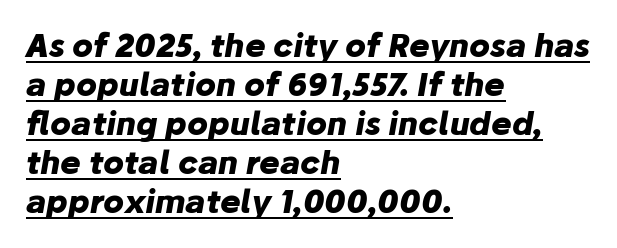
Q: Is the text bold? A: Yes.
Q: Is the text italic (slanted)? A: Yes, it leans right by about 10 degrees.
Q: Is the text underlined? A: Yes.
Q: How is the paragraph aligned? A: Left-aligned.
Q: Is the spacing between letters normal or unusually wide? A: Normal.
Q: Is the spacing between lines tight, normal or loose? A: Normal.
Q: Width (condensed, normal, or wide)? A: Normal.
Q: Stroke contrast? A: Low.
Q: x-height? A: Medium.
Q: Monospaced? A: No.
